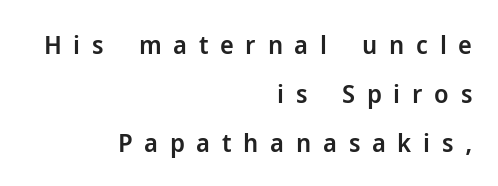
Anything drawn beneath the words? Only blank space. Summary of weight: moderately heavy, a semibold. Posture: vertical. Caption: multi-line text, flush right, ragged left. Look at the tracking — it's clearly loosened, letters drifting apart.
